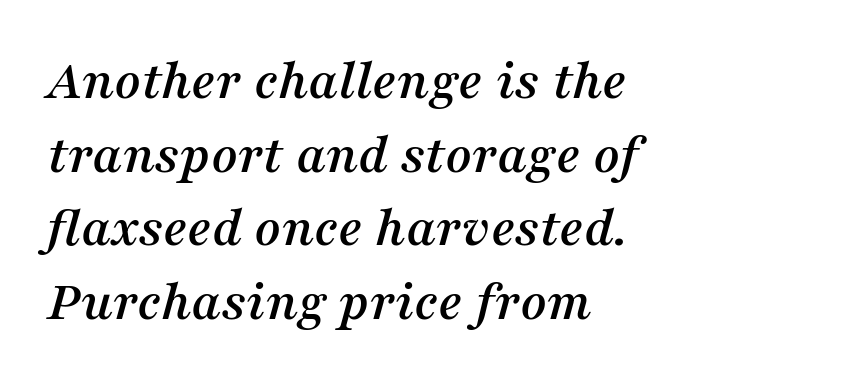
The designer went with a serif here, giving each stem small feet. Spacing between characters is what you'd get straight out of the box. You can tell it's italic because the verticals aren't actually vertical. Regarding leading, the lines here are spaced in the standard way. Check the space under the baseline: it is left empty. Character widths vary here, with narrow letters taking less room than wide ones.
